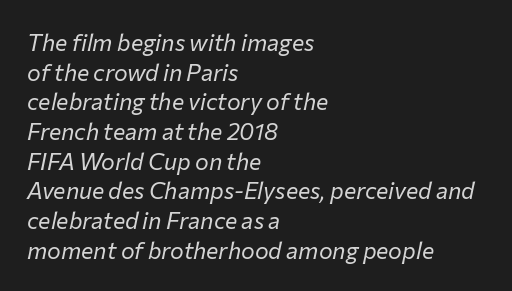
{"italic": "yes", "lean": "right", "slant_degrees": 12, "bold": "no", "underline": "no", "align": "left", "line_spacing": "normal", "line_spacing_ratio": 1.29, "letter_spacing": "normal", "letter_spacing_em": 0.0, "glyph_px": 23}
